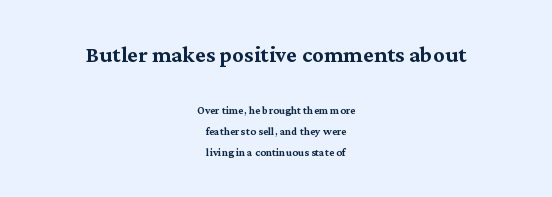
{"serif": "yes", "italic": "no", "width": "normal", "stroke_contrast": "medium", "x_height": "medium", "monospaced": "no", "underline": "no", "align": "center", "line_spacing": "normal", "line_spacing_ratio": 1.48, "letter_spacing": "normal", "letter_spacing_em": 0.0, "larger_block": "first", "size_ratio": 2.07, "glyph_px": 29}
